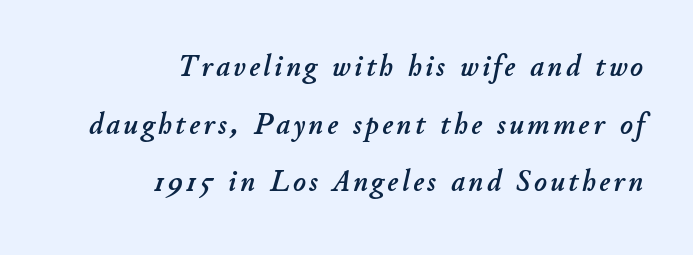
Q: Is the text italic (slanted)? A: Yes, it leans right by about 11 degrees.
Q: Is the text underlined? A: No.
Q: How is the paragraph aligned? A: Right-aligned.
Q: Is the spacing between lines tight, normal or loose? A: Loose.
Q: Width (condensed, normal, or wide)? A: Normal.
Q: Stroke contrast? A: Low.
Q: x-height? A: Small.
Q: Monospaced? A: No.
